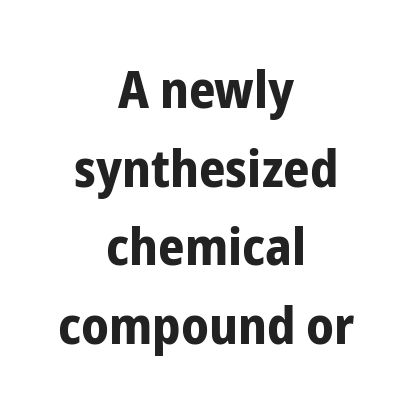
{"serif": "no", "italic": "no", "bold": "yes", "weight": "bold", "width": "condensed", "stroke_contrast": "low", "x_height": "medium", "monospaced": "no", "underline": "no", "align": "center", "line_spacing": "normal", "line_spacing_ratio": 1.51, "letter_spacing": "normal", "letter_spacing_em": 0.0, "glyph_px": 52}
